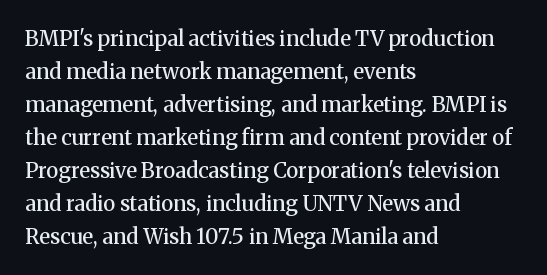
You could call the tracking neutral — neither tight nor loose. Which margin do the lines hug? The left one — the right edge is uneven. Regarding leading, the lines here are spaced in the standard way. Does the weight exceed regular? Yes, but only to semibold. The glyphs are unaccompanied by any horizontal stroke below them.
